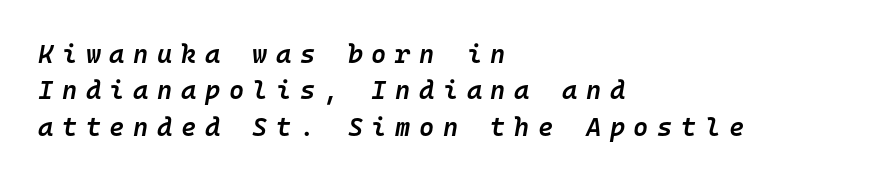
Compared with a centered layout, this one pins lines to the left instead. Each row of text sits above clean, open space. This block has exactly the height ordinary leading produces. The rendering inserts visible extra space after every character. As a designer I'd log this as weight 600, semibold.
